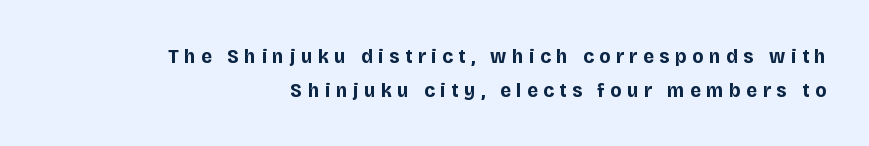
Heavy-handed strokes throughout: this text is bold. Glance below the letters and you will spot only blank space. Does the copy run flush right? Yes — the right margin is perfectly even. Unlike italic type, these characters show no tilt at all. Substantial extra tracking has been applied to these lines.
